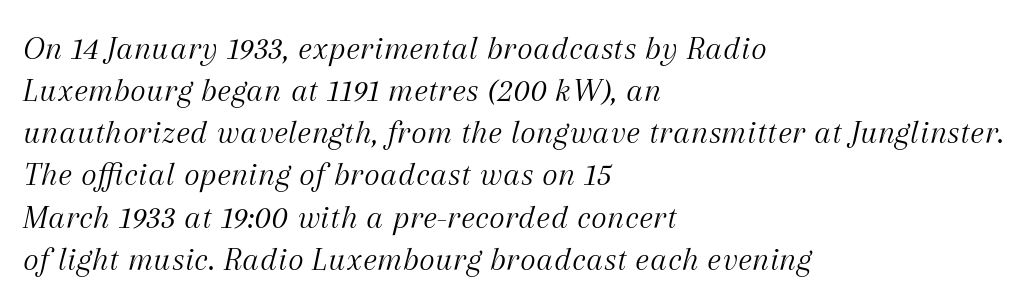
Q: Is the text bold? A: No.
Q: Is the text italic (slanted)? A: Yes, it leans right by about 12 degrees.
Q: Is the typeface a serif or a sans-serif typeface? A: Serif.
Q: Is the text underlined? A: No.
Q: How is the paragraph aligned? A: Left-aligned.
Q: Is the spacing between letters normal or unusually wide? A: Normal.
Q: Width (condensed, normal, or wide)? A: Normal.
Q: Stroke contrast? A: Medium.
Q: x-height? A: Medium.
Q: Monospaced? A: No.
